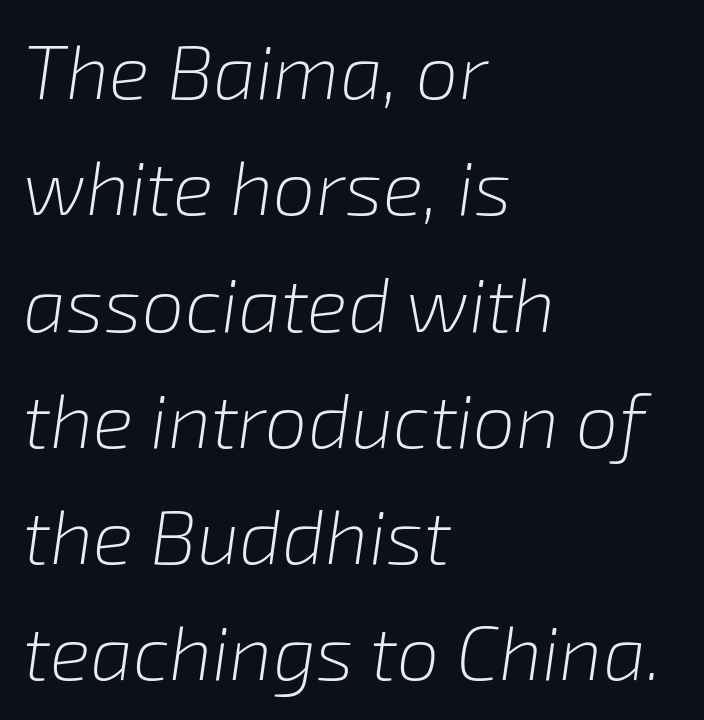
The lines in this sample share a left origin and differ only in where they stop. Evenly set lines give the paragraph a standard silhouette. Tracking value appears to be zero — textbook default spacing. The cut favours lightness, reaching ordinary text weight at its darkest. The specimen omits any rule beneath the text block's lines. Posture: slanted.
